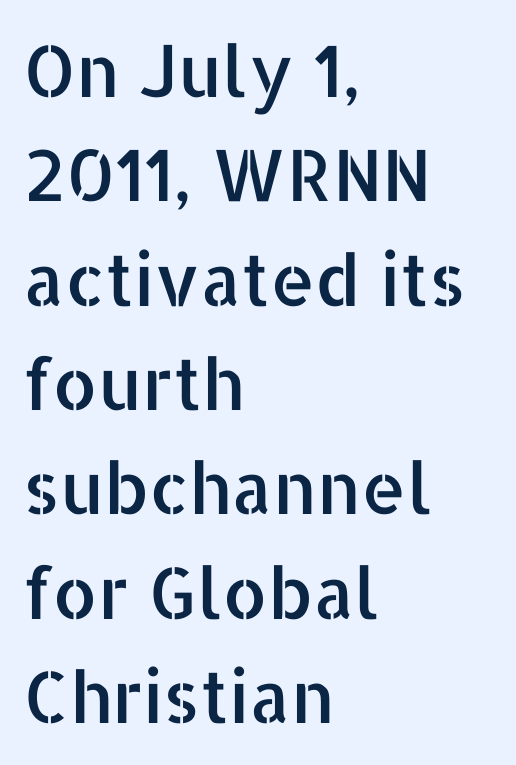
The image shows 71 px sans-serif type, upright; set left-aligned, normal line spacing (1.47x), normal letter spacing, not underlined; low stroke contrast and a medium x-height.
